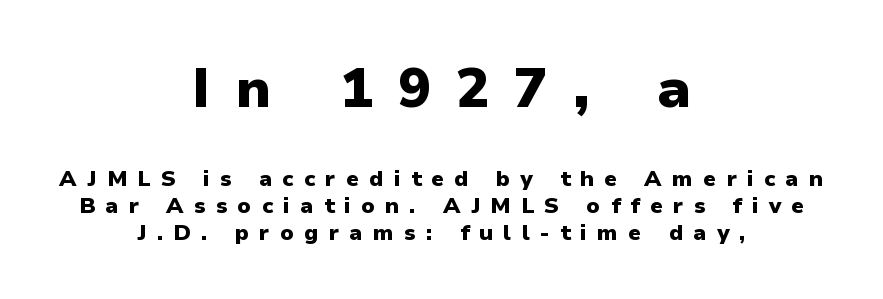
{"serif": "no", "italic": "no", "bold": "yes", "weight": "heavy", "width": "normal", "stroke_contrast": "low", "x_height": "medium", "monospaced": "no", "underline": "no", "align": "center", "line_spacing_ratio": 1.23, "letter_spacing": "wide", "letter_spacing_em": 0.46, "larger_block": "first", "size_ratio": 2.5, "glyph_px": 55}
